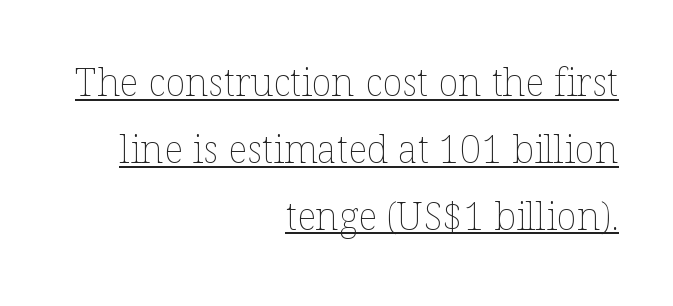
Q: Is the text bold? A: No.
Q: Is the text italic (slanted)? A: No, it is upright.
Q: Is the text underlined? A: Yes.
Q: How is the paragraph aligned? A: Right-aligned.
Q: Is the spacing between letters normal or unusually wide? A: Normal.
Q: Width (condensed, normal, or wide)? A: Normal.
Q: Stroke contrast? A: Low.
Q: x-height? A: Medium.
Q: Monospaced? A: No.
